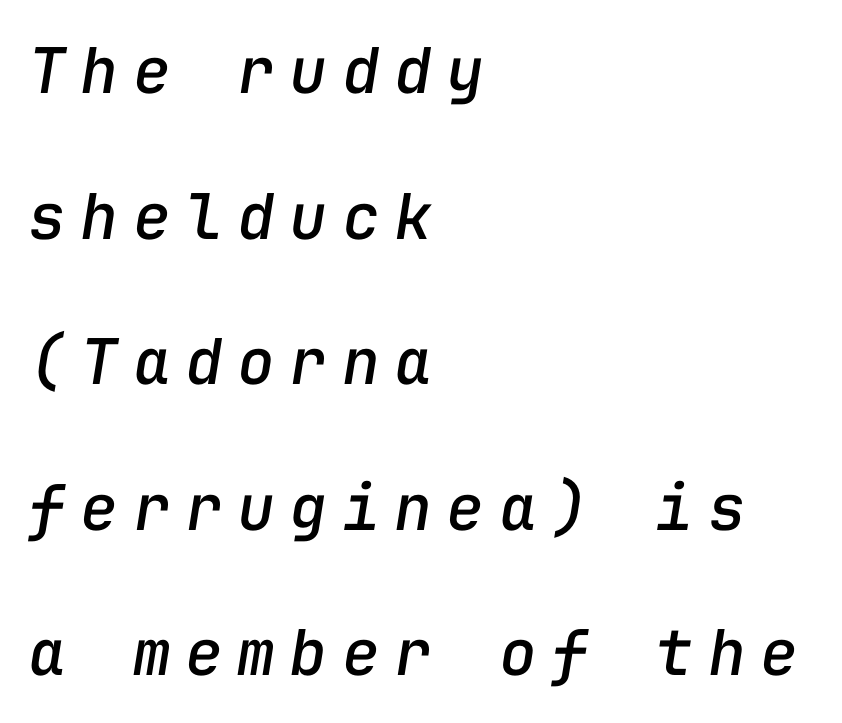
Compared with typical paragraphs, the rows here are farther apart. The area under the type is left untouched. Fixed-width glyphs throughout — classic coding-font behaviour. This rendering widens character spacing well past its baseline value. If you drew a ruler down the left edge, every line would touch it. Quick note: italic.
